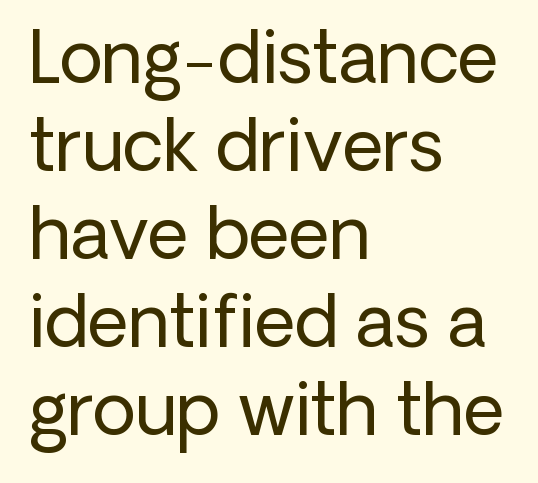
Q: Is the text bold? A: No.
Q: Is the text italic (slanted)? A: No, it is upright.
Q: Is the typeface a serif or a sans-serif typeface? A: Sans-serif.
Q: Is the text underlined? A: No.
Q: How is the paragraph aligned? A: Left-aligned.
Q: Is the spacing between letters normal or unusually wide? A: Normal.
Q: Width (condensed, normal, or wide)? A: Normal.
Q: Stroke contrast? A: Low.
Q: x-height? A: Medium.
Q: Monospaced? A: No.
